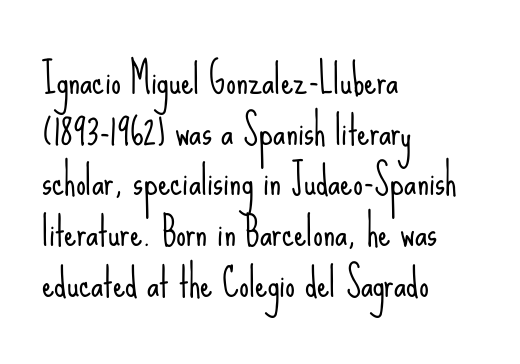
Q: Is the text bold? A: No.
Q: Is the text italic (slanted)? A: No, it is upright.
Q: Is the typeface a serif or a sans-serif typeface? A: Sans-serif.
Q: Is the text underlined? A: No.
Q: How is the paragraph aligned? A: Left-aligned.
Q: Is the spacing between letters normal or unusually wide? A: Normal.
Q: Is the spacing between lines tight, normal or loose? A: Normal.
Q: Width (condensed, normal, or wide)? A: Condensed.
Q: Stroke contrast? A: Low.
Q: x-height? A: Small.
Q: Monospaced? A: No.
